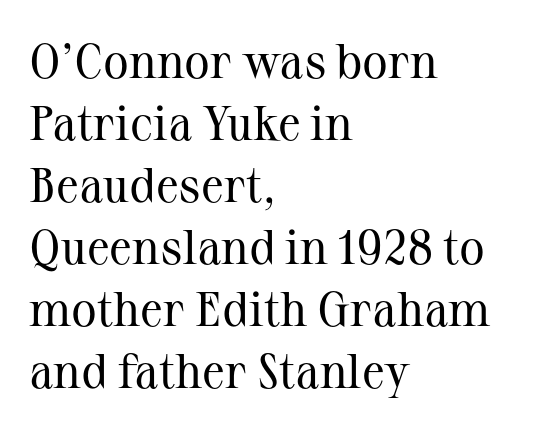
The image shows 48 px regular-weight serif type, upright; set left-aligned, normal line spacing (1.29x), normal letter spacing, not underlined; medium stroke contrast and a medium x-height.
